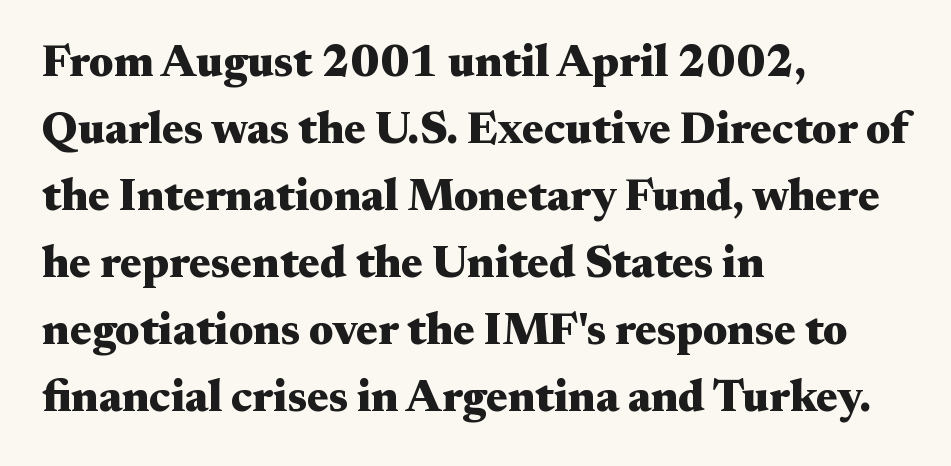
{"serif": "yes", "italic": "no", "bold": "yes", "weight": "heavy", "width": "wide", "stroke_contrast": "medium", "x_height": "small", "monospaced": "no", "underline": "no", "align": "left", "line_spacing": "normal", "line_spacing_ratio": 1.49, "letter_spacing": "normal", "letter_spacing_em": 0.0, "glyph_px": 45}
